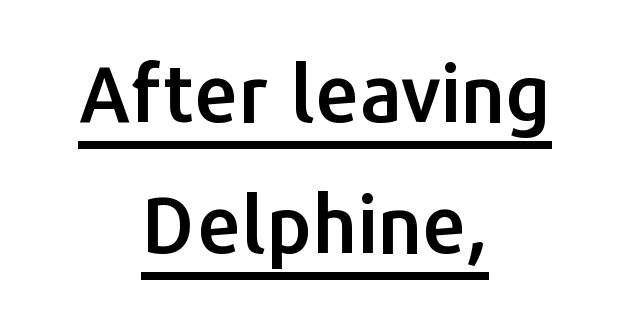
The letters stand upright; this is a roman face. The passage shown has conventional tracking throughout. Rows of type keep a routine distance in the vertical direction. Caption: lettering with a line underneath.
